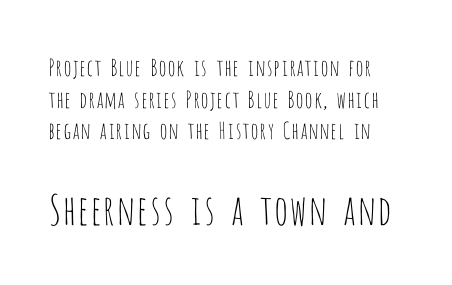
{"serif": "no", "italic": "no", "bold": "no", "weight": "thin", "width": "condensed", "stroke_contrast": "low", "x_height": "large", "monospaced": "no", "underline": "no", "line_spacing": "normal", "line_spacing_ratio": 1.37, "letter_spacing": "normal", "letter_spacing_em": 0.0, "larger_block": "second", "size_ratio": 1.78, "glyph_px": 41}
